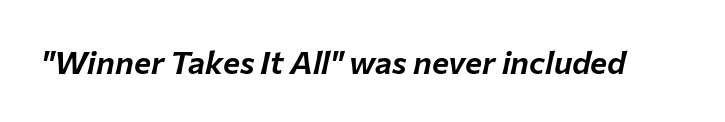
Q: Is the text italic (slanted)? A: Yes, it leans right by about 12 degrees.
Q: Is the text underlined? A: No.
Q: Is the spacing between letters normal or unusually wide? A: Normal.
Q: Width (condensed, normal, or wide)? A: Normal.
Q: Stroke contrast? A: Low.
Q: x-height? A: Medium.
Q: Monospaced? A: No.
